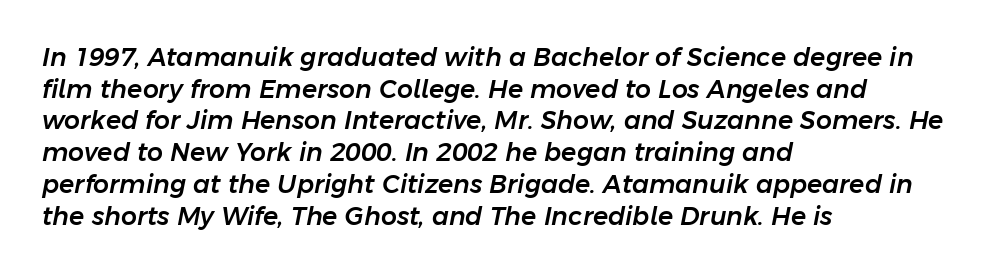
The image shows 25 px text type, italic (leaning right); set left-aligned, normal line spacing (1.27x), normal letter spacing, not underlined.
